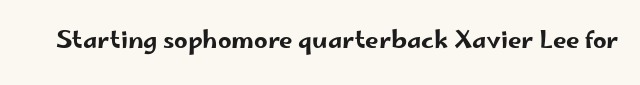
Q: Is the text italic (slanted)? A: No, it is upright.
Q: Is the text underlined? A: No.
Q: Is the spacing between letters normal or unusually wide? A: Normal.
